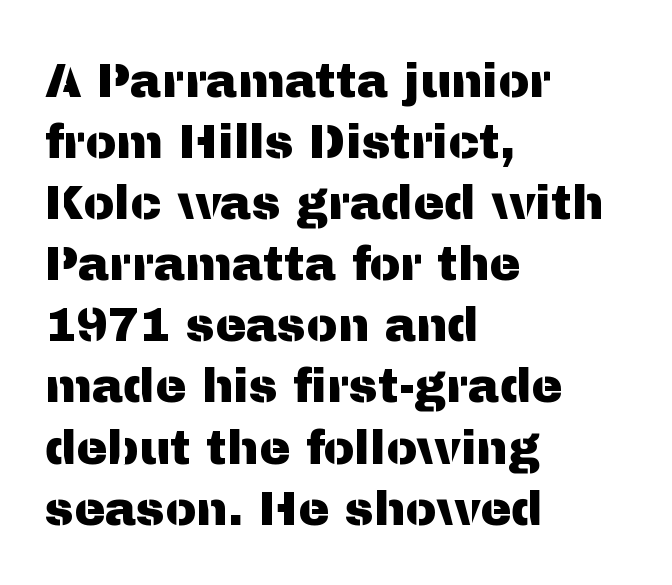
The text was rendered using a sans face with plain stroke endings. The text block is weighted toward the left margin, trailing off unevenly rightward. Is there much room between lines? A standard amount, neither cramped nor airy. Caption: standard tracking, unaltered.
